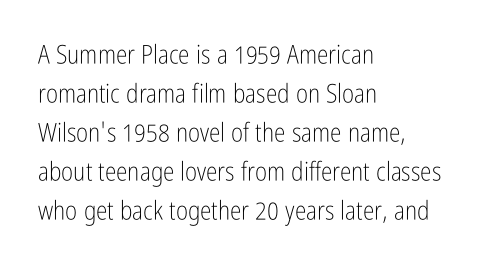
The image shows 26 px text type, upright; set left-aligned, normal line spacing (1.5x), normal letter spacing, not underlined.
